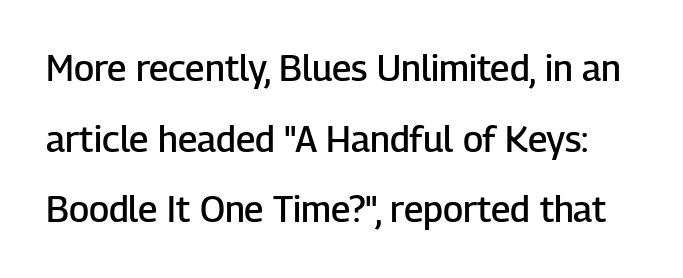
Default kerning and tracking; the words read as compact shapes. No feet cap the strokes, marking this as sans-serif type. The strip under each line holds only bare page. This sample uses an upright cut, with every glyph sitting square on the baseline. How would I describe the line gaps? Wide and relaxed.
